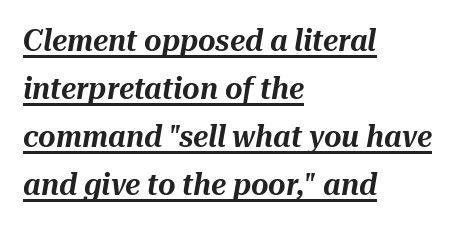
{"italic": "yes", "lean": "right", "slant_degrees": 10, "width": "normal", "stroke_contrast": "medium", "x_height": "medium", "monospaced": "no", "underline": "yes", "align": "left", "line_spacing": "normal", "line_spacing_ratio": 1.6, "letter_spacing": "normal", "letter_spacing_em": 0.0, "glyph_px": 30}
